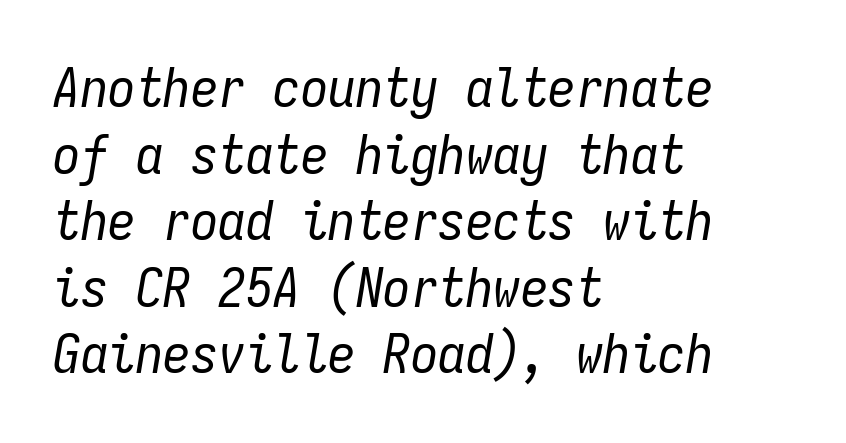
Q: Is the text bold? A: No.
Q: Is the text italic (slanted)? A: Yes, it leans right by about 9 degrees.
Q: Is the text underlined? A: No.
Q: How is the paragraph aligned? A: Left-aligned.
Q: Is the spacing between letters normal or unusually wide? A: Normal.
Q: Width (condensed, normal, or wide)? A: Condensed.
Q: Stroke contrast? A: Low.
Q: x-height? A: Medium.
Q: Monospaced? A: Yes.
